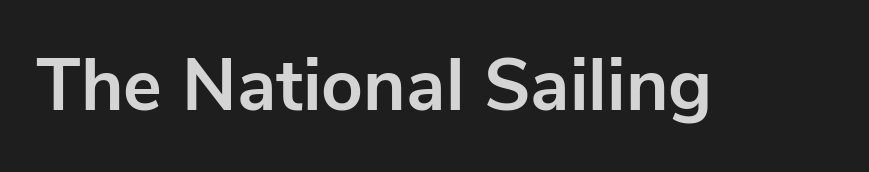
{"serif": "no", "italic": "no", "bold": "yes", "weight": "bold", "width": "normal", "stroke_contrast": "low", "x_height": "medium", "monospaced": "no", "underline": "no", "letter_spacing": "normal", "letter_spacing_em": 0.0, "glyph_px": 73}
